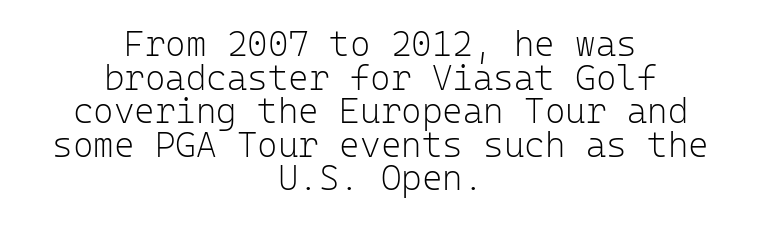
{"serif": "no", "italic": "no", "bold": "no", "weight": "light", "width": "normal", "stroke_contrast": "low", "x_height": "medium", "monospaced": "yes", "underline": "no", "align": "center", "line_spacing": "tight", "line_spacing_ratio": 0.96, "letter_spacing": "normal", "letter_spacing_em": 0.0, "glyph_px": 35}
